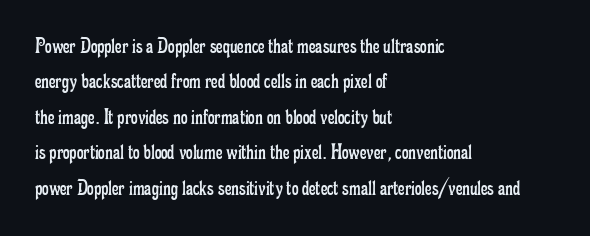
The face looks like a standard text weight, possibly lighter. Vertical strokes here are truly vertical. These lines keep a tight, regular rhythm from letter to letter. Leading matches the norm, producing a regular column. Left-aligned paragraph, ragged on the right. The space directly below the letters is spotless.
